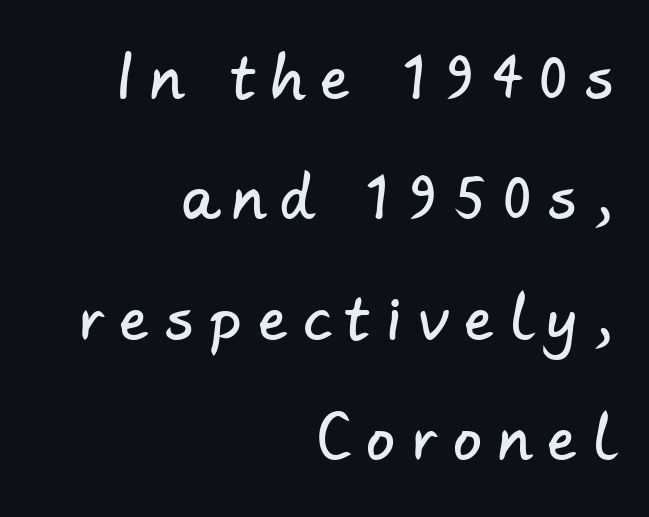
Q: Is the typeface a serif or a sans-serif typeface? A: Sans-serif.
Q: Is the text underlined? A: No.
Q: How is the paragraph aligned? A: Right-aligned.
Q: Is the spacing between letters normal or unusually wide? A: Unusually wide.
Q: Is the spacing between lines tight, normal or loose? A: Loose.
Q: Width (condensed, normal, or wide)? A: Normal.
Q: Stroke contrast? A: Low.
Q: x-height? A: Small.
Q: Monospaced? A: No.
